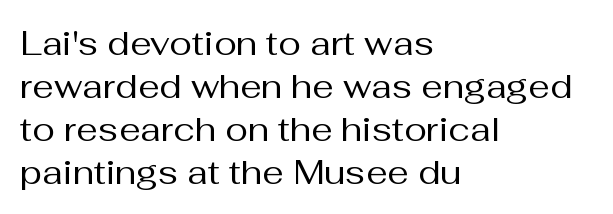
{"serif": "no", "italic": "no", "bold": "no", "weight": "regular", "width": "normal", "stroke_contrast": "medium", "x_height": "medium", "monospaced": "no", "underline": "no", "align": "left", "line_spacing": "normal", "line_spacing_ratio": 1.26, "letter_spacing": "normal", "letter_spacing_em": 0.0, "glyph_px": 34}
